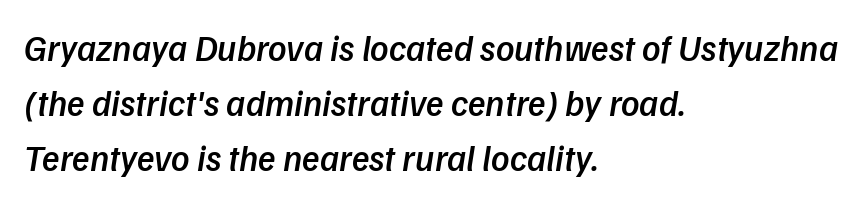
The image shows 36 px semibold sans-serif type; set left-aligned, normal line spacing (1.53x), normal letter spacing, not underlined; low stroke contrast and a medium x-height.
